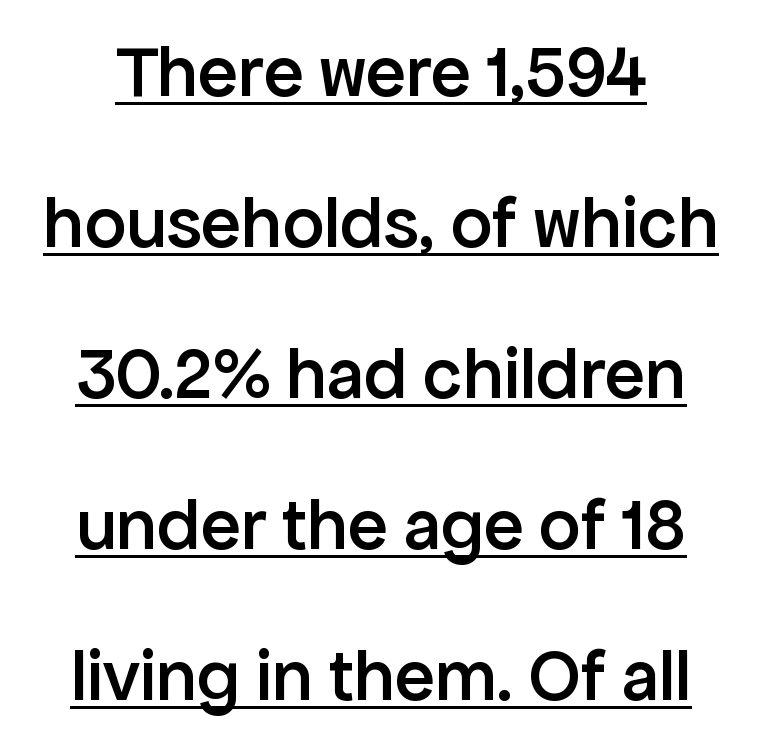
The face used here is a semibold: visibly heavier than regular, lighter than bold. The horizontal fit of the characters is conventional and even. Vertical spacing — loose. The rendering uses natural spacing where letterforms have individual widths. Ascenders rise straight up at ninety degrees. This sample carries an underscore along the baseline area.
